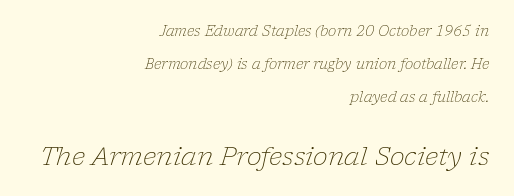
{"italic": "yes", "lean": "right", "slant_degrees": 17, "bold": "no", "underline": "no", "align": "right", "line_spacing": "loose", "line_spacing_ratio": 2.37, "letter_spacing": "normal", "letter_spacing_em": 0.0, "larger_block": "second", "size_ratio": 1.79, "glyph_px": 25}
